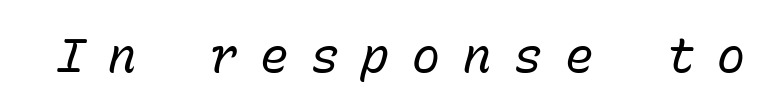
Each letter, wide or thin by design, is forced into the same width here. Plain, unruled lines of type. Is the type heavy? It reads as light-to-regular instead. Spacing between characters has been opened up far beyond the box default. The typography opts for an oblique posture over an upright one.
